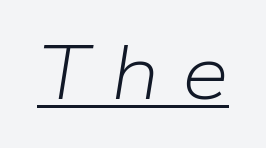
Q: Is the text bold? A: No.
Q: Is the text italic (slanted)? A: Yes, it leans right by about 9 degrees.
Q: Is the text underlined? A: Yes.
Q: Is the spacing between letters normal or unusually wide? A: Unusually wide.
Q: Width (condensed, normal, or wide)? A: Normal.
Q: Stroke contrast? A: Low.
Q: x-height? A: Medium.
Q: Monospaced? A: No.
